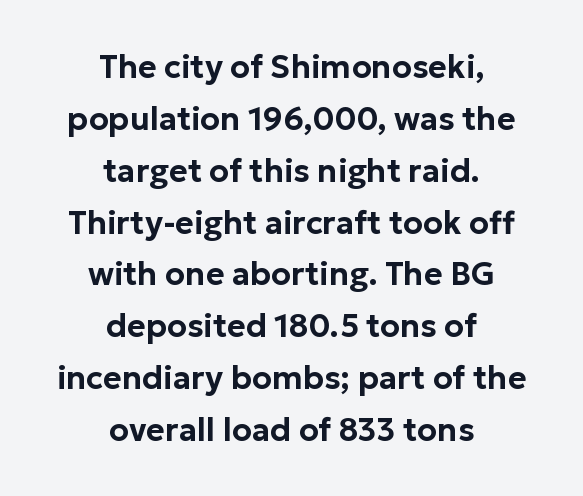
The image shows 32 px sans-serif type, upright; set centered, normal line spacing (1.62x), normal letter spacing, not underlined; low stroke contrast and a medium x-height.
